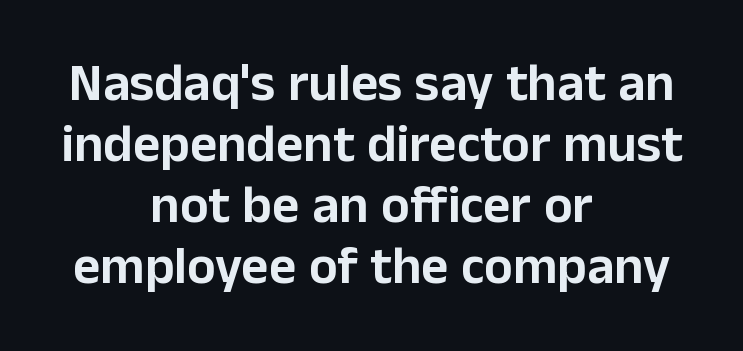
The image shows 53 px sans-serif type, upright; set centered, tight line spacing (1.15x), normal letter spacing, not underlined; low stroke contrast and a medium x-height.
